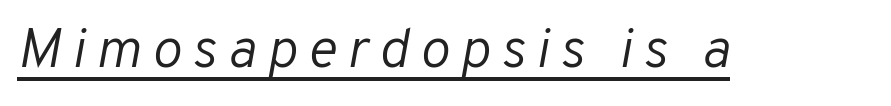
{"italic": "yes", "lean": "right", "slant_degrees": 10, "bold": "no", "weight": "light", "width": "normal", "stroke_contrast": "low", "x_height": "medium", "monospaced": "no", "underline": "yes", "glyph_px": 56}
